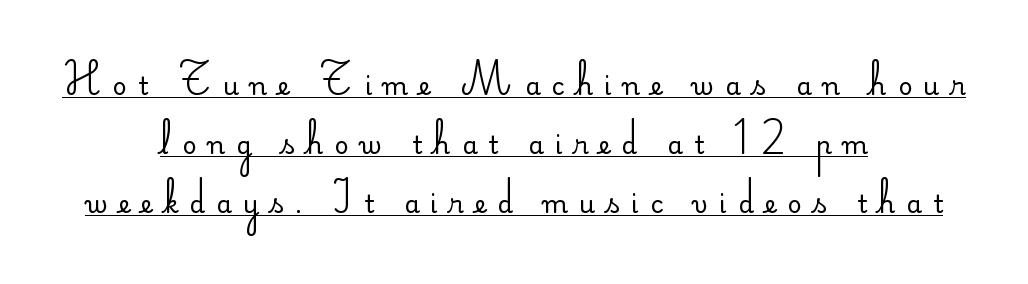
The image shows 25 px text type, upright; set centered, loose line spacing (2.37x), unusually wide letter spacing (+0.45 em), underlined.
